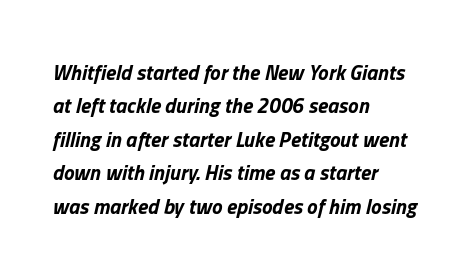
{"italic": "yes", "lean": "right", "slant_degrees": 13, "bold": "yes", "underline": "no", "align": "left", "line_spacing": "normal", "line_spacing_ratio": 1.59, "letter_spacing": "normal", "letter_spacing_em": 0.0, "glyph_px": 21}
